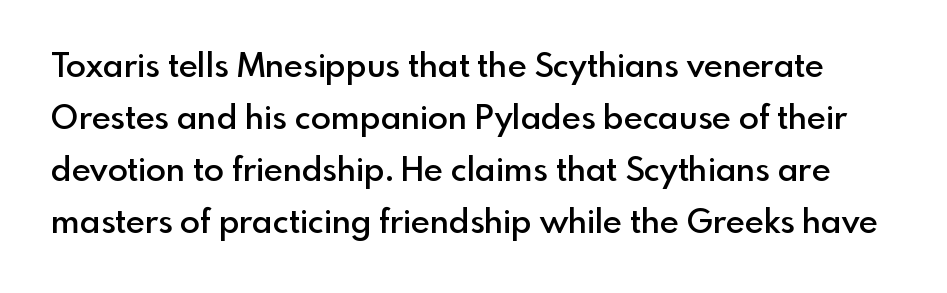
Varying glyph widths throughout — classic text-font behaviour. Is there much room between lines? A standard amount, neither cramped nor airy. Type style note: lacks serifs. Spacing between characters is what you'd get straight out of the box. Each row of text sits above clean, open space. Notice the strokes are somewhat thickened but not fully heavy: this is a semibold.
